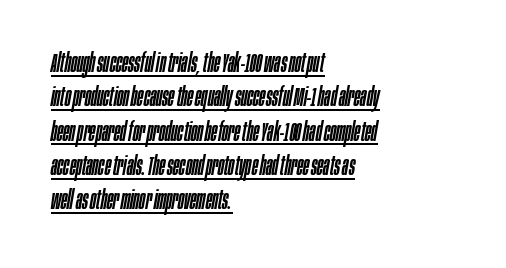
{"italic": "yes", "lean": "right", "slant_degrees": 10, "underline": "yes", "align": "left", "line_spacing": "normal", "line_spacing_ratio": 1.32, "letter_spacing": "normal", "letter_spacing_em": 0.0, "glyph_px": 26}
